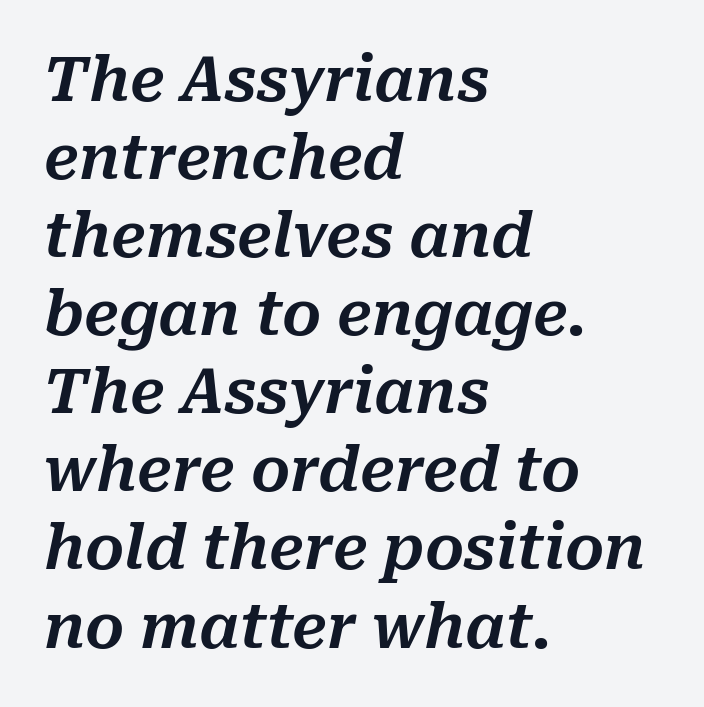
{"italic": "yes", "lean": "right", "slant_degrees": 10, "width": "normal", "stroke_contrast": "medium", "x_height": "medium", "monospaced": "no", "underline": "no", "align": "left", "line_spacing": "normal", "line_spacing_ratio": 1.28, "letter_spacing": "normal", "letter_spacing_em": 0.0, "glyph_px": 61}
